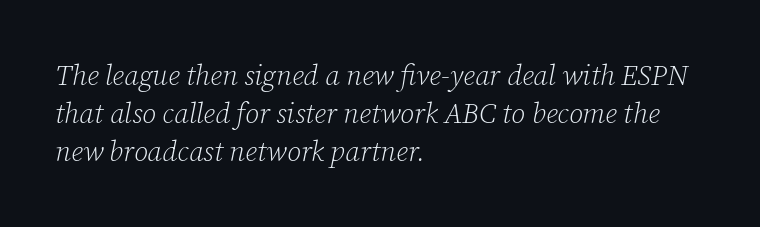
The image shows 28 px light serif type, italic (leaning right); set left-aligned, normal line spacing (1.36x), normal letter spacing, not underlined; low stroke contrast and a medium x-height.
